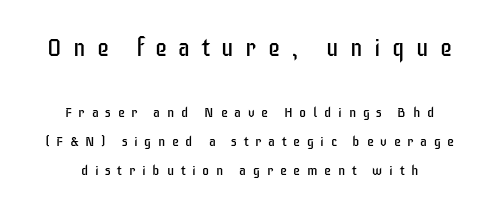
{"italic": "no", "bold": "no", "underline": "no", "line_spacing": "loose", "line_spacing_ratio": 2.1, "letter_spacing": "wide", "letter_spacing_em": 0.48, "larger_block": "first", "size_ratio": 1.71, "glyph_px": 24}
